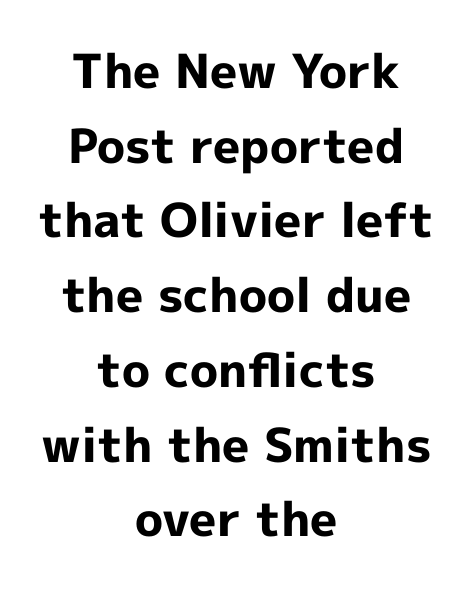
The image shows 47 px bold sans-serif type, upright; set centered, normal line spacing (1.59x), normal letter spacing, not underlined; a medium x-height.
